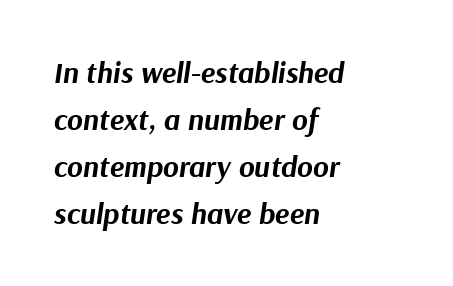
{"italic": "yes", "lean": "right", "slant_degrees": 9, "bold": "yes", "weight": "bold", "width": "normal", "stroke_contrast": "medium", "x_height": "medium", "monospaced": "no", "underline": "no", "align": "left", "line_spacing": "normal", "line_spacing_ratio": 1.57, "letter_spacing": "normal", "letter_spacing_em": 0.0, "glyph_px": 30}
